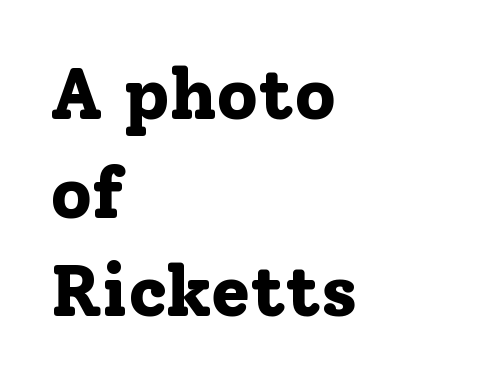
{"serif": "yes", "italic": "no", "bold": "yes", "weight": "bold", "width": "normal", "stroke_contrast": "low", "x_height": "medium", "monospaced": "no", "underline": "no", "align": "left", "line_spacing": "normal", "line_spacing_ratio": 1.37, "letter_spacing": "normal", "letter_spacing_em": 0.0, "glyph_px": 72}
